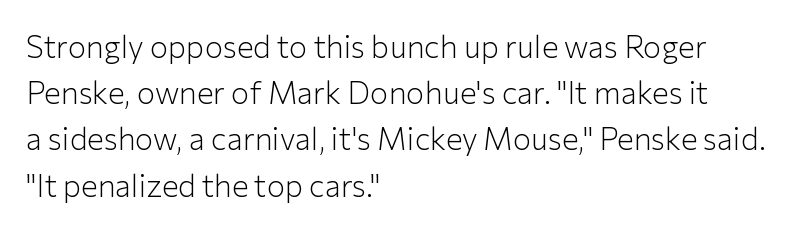
The image shows 31 px light sans-serif type, upright; set left-aligned, normal line spacing (1.49x), normal letter spacing, not underlined; low stroke contrast and a medium x-height.
